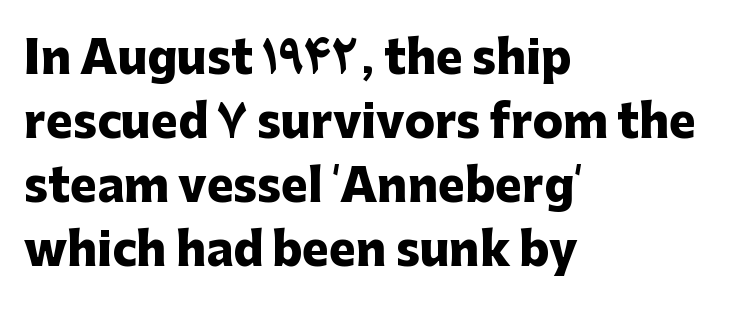
Q: Is the text bold? A: Yes.
Q: Is the text italic (slanted)? A: No, it is upright.
Q: Is the typeface a serif or a sans-serif typeface? A: Sans-serif.
Q: Is the text underlined? A: No.
Q: How is the paragraph aligned? A: Left-aligned.
Q: Is the spacing between letters normal or unusually wide? A: Normal.
Q: Is the spacing between lines tight, normal or loose? A: Normal.
Q: Width (condensed, normal, or wide)? A: Normal.
Q: Stroke contrast? A: Low.
Q: x-height? A: Medium.
Q: Monospaced? A: No.
